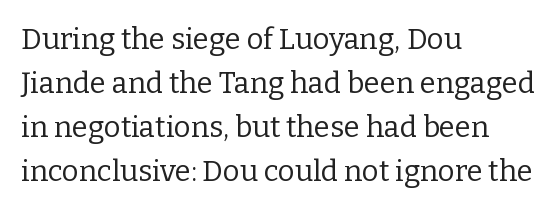
The image shows 29 px regular-weight serif type, upright; set left-aligned, normal line spacing (1.52x), normal letter spacing, not underlined; low stroke contrast and a medium x-height.
